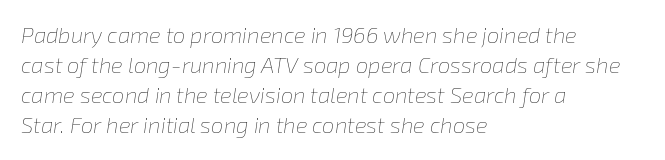
The image shows 22 px text type, italic (leaning right); set left-aligned, normal line spacing (1.37x), normal letter spacing, not underlined.
